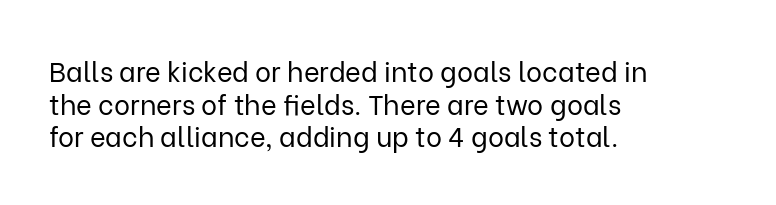
The image shows 27 px text type, upright; set left-aligned, line spacing 1.21x, normal letter spacing, not underlined.
